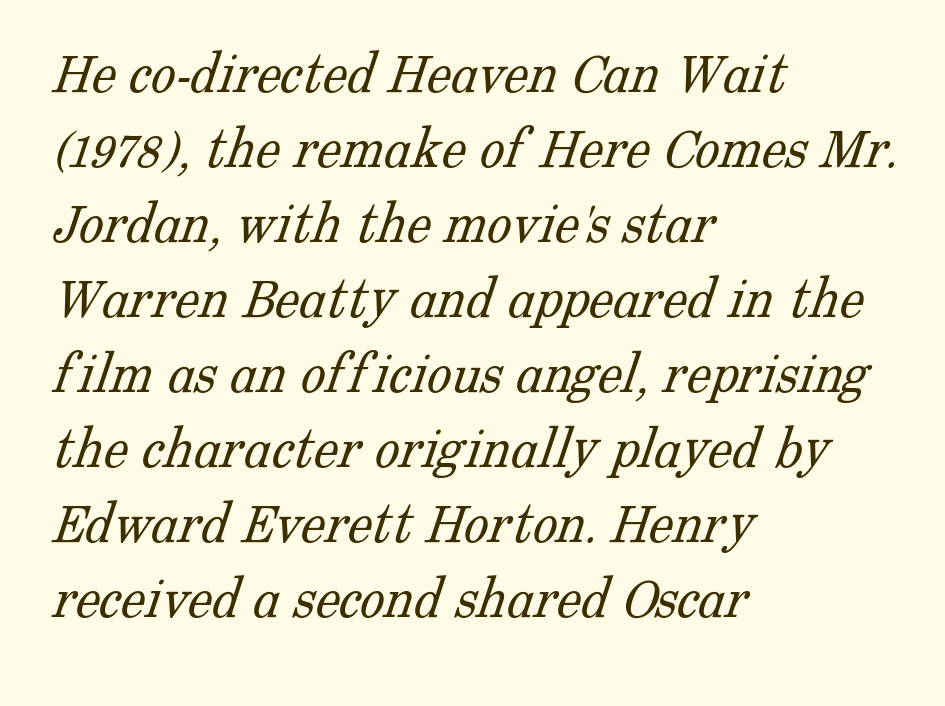
The image shows 62 px light serif type; set left-aligned, line spacing 1.21x, normal letter spacing, not underlined; low stroke contrast and a medium x-height.
